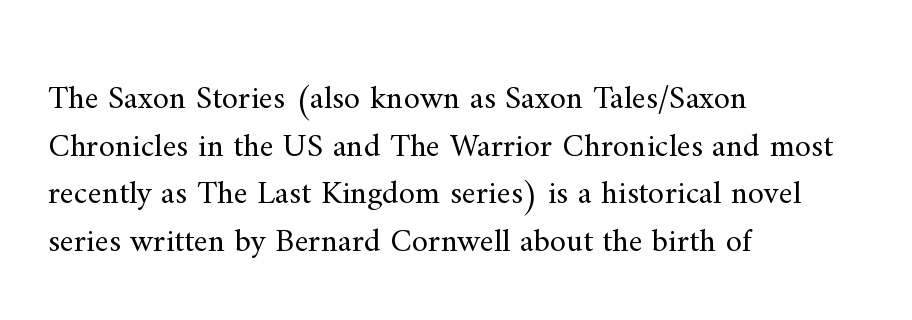
Q: Is the text bold? A: No.
Q: Is the text italic (slanted)? A: No, it is upright.
Q: Is the typeface a serif or a sans-serif typeface? A: Serif.
Q: Is the text underlined? A: No.
Q: How is the paragraph aligned? A: Left-aligned.
Q: Is the spacing between letters normal or unusually wide? A: Normal.
Q: Is the spacing between lines tight, normal or loose? A: Normal.
Q: Width (condensed, normal, or wide)? A: Normal.
Q: Stroke contrast? A: Medium.
Q: x-height? A: Small.
Q: Monospaced? A: No.
